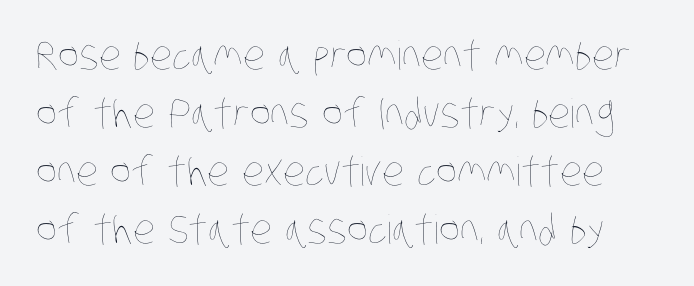
{"bold": "no", "weight": "thin", "width": "condensed", "stroke_contrast": "low", "x_height": "large", "monospaced": "no", "underline": "no", "line_spacing": "normal", "line_spacing_ratio": 1.45, "letter_spacing": "normal", "letter_spacing_em": 0.0, "glyph_px": 40}
